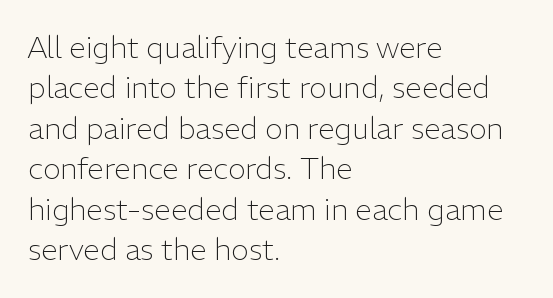
{"serif": "no", "italic": "no", "bold": "no", "weight": "light", "width": "normal", "stroke_contrast": "low", "x_height": "medium", "monospaced": "no", "underline": "no", "align": "left", "line_spacing": "normal", "line_spacing_ratio": 1.35, "letter_spacing": "normal", "letter_spacing_em": 0.0, "glyph_px": 30}
